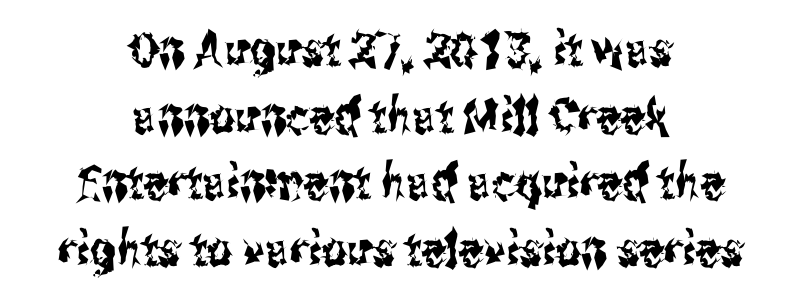
Q: Is the text italic (slanted)? A: No, it is upright.
Q: Is the typeface a serif or a sans-serif typeface? A: Sans-serif.
Q: Is the text underlined? A: No.
Q: How is the paragraph aligned? A: Centered.
Q: Is the spacing between letters normal or unusually wide? A: Normal.
Q: Is the spacing between lines tight, normal or loose? A: Normal.
Q: Width (condensed, normal, or wide)? A: Condensed.
Q: Stroke contrast? A: Medium.
Q: x-height? A: Medium.
Q: Monospaced? A: No.
